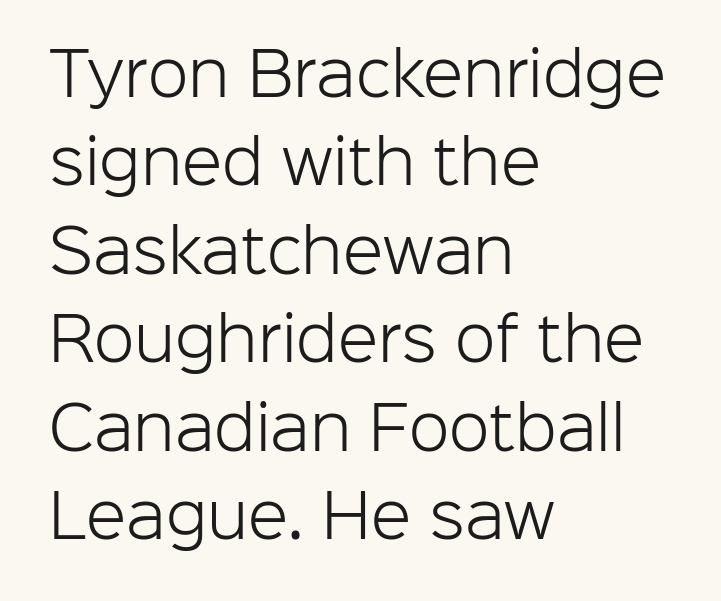
Q: Is the text bold? A: No.
Q: Is the text italic (slanted)? A: No, it is upright.
Q: Is the typeface a serif or a sans-serif typeface? A: Sans-serif.
Q: Is the text underlined? A: No.
Q: How is the paragraph aligned? A: Left-aligned.
Q: Is the spacing between letters normal or unusually wide? A: Normal.
Q: Is the spacing between lines tight, normal or loose? A: Normal.
Q: Width (condensed, normal, or wide)? A: Normal.
Q: Stroke contrast? A: Low.
Q: x-height? A: Medium.
Q: Monospaced? A: No.
